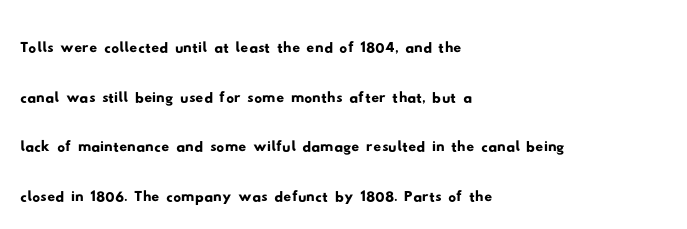
The image shows 39 px wide sans-serif type; set left-aligned, normal line spacing (1.27x), normal letter spacing, not underlined; low stroke contrast and a small x-height.
